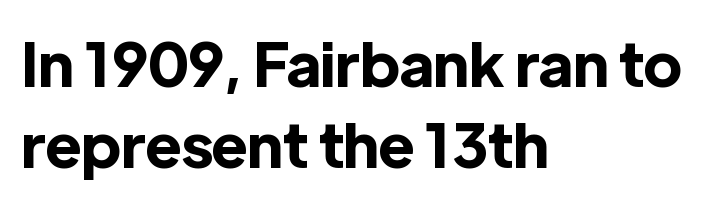
{"serif": "no", "italic": "no", "bold": "yes", "weight": "bold", "width": "normal", "x_height": "medium", "monospaced": "no", "underline": "no", "align": "left", "line_spacing": "normal", "line_spacing_ratio": 1.33, "letter_spacing": "normal", "letter_spacing_em": 0.0, "glyph_px": 61}
